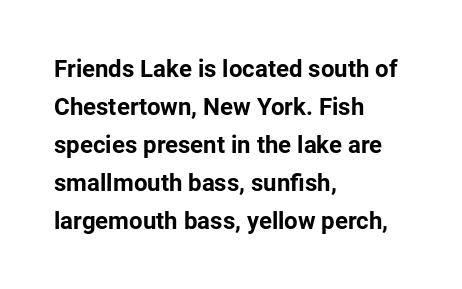
Q: Is the text bold? A: Yes.
Q: Is the text italic (slanted)? A: No, it is upright.
Q: Is the text underlined? A: No.
Q: How is the paragraph aligned? A: Left-aligned.
Q: Is the spacing between letters normal or unusually wide? A: Normal.
Q: Is the spacing between lines tight, normal or loose? A: Normal.
